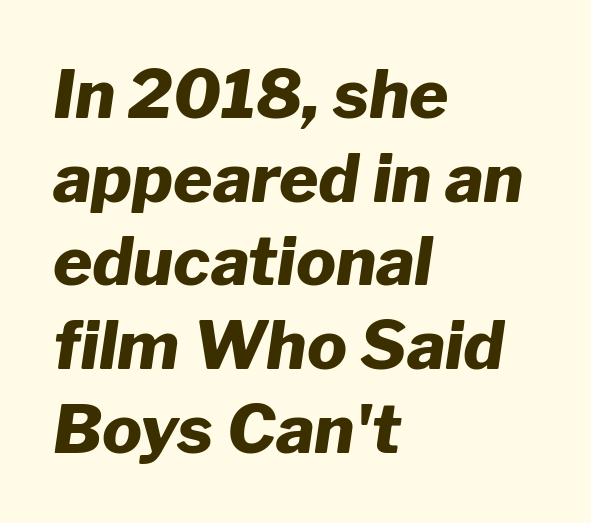
Q: Is the text bold? A: Yes.
Q: Is the text italic (slanted)? A: Yes, it leans right by about 8 degrees.
Q: Is the text underlined? A: No.
Q: How is the paragraph aligned? A: Left-aligned.
Q: Is the spacing between letters normal or unusually wide? A: Normal.
Q: Is the spacing between lines tight, normal or loose? A: Normal.
Q: Width (condensed, normal, or wide)? A: Normal.
Q: Stroke contrast? A: Low.
Q: x-height? A: Medium.
Q: Monospaced? A: No.
